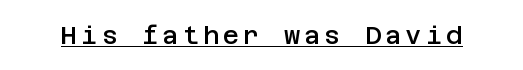
Q: Is the text bold? A: Semi-bold.
Q: Is the text italic (slanted)? A: No, it is upright.
Q: Is the text underlined? A: Yes.
